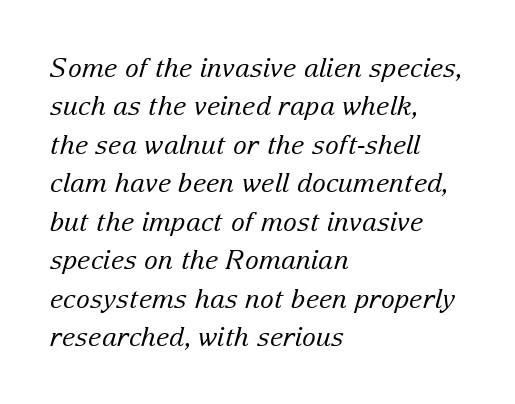
In terms of letterspacing, this is plain default setting. The lines are quadded left. One glance says typical: line gaps are just what's usual. Each stroke keeps to a modest, everyday thickness or less. Quick note: italic. The foot of each line stays bare and open.
